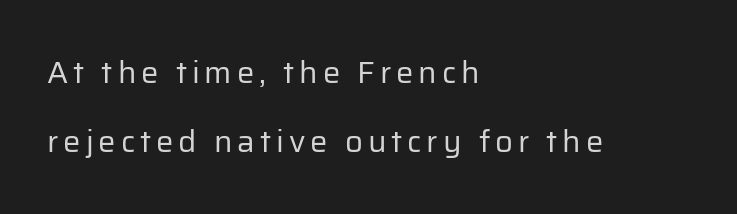
Rows of type keep a wide berth in the vertical direction. Unbolded letterforms with no extra heft. Proportional: the letters do not fall into vertical columns. Beneath every word, the page is bare. The designer went with a sans here, leaving each stem footless. The rendering anchors every line to the left-hand side.
